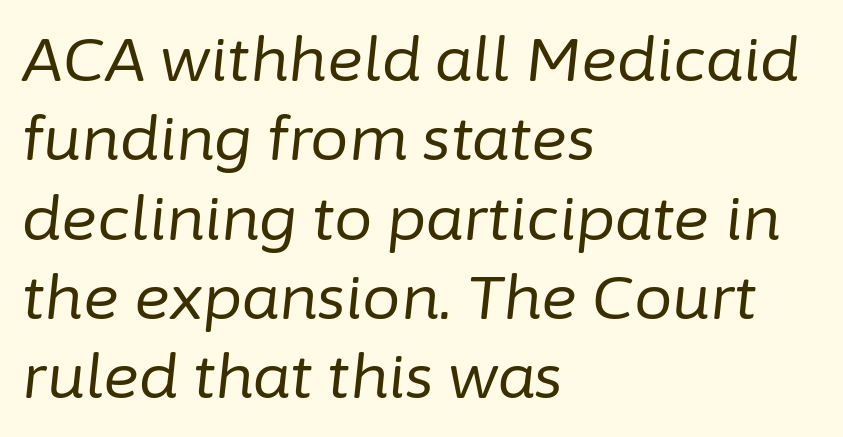
{"italic": "yes", "lean": "right", "slant_degrees": 6, "bold": "no", "weight": "regular", "width": "normal", "stroke_contrast": "low", "x_height": "medium", "monospaced": "no", "underline": "no", "align": "left", "line_spacing": "normal", "line_spacing_ratio": 1.3, "letter_spacing": "normal", "letter_spacing_em": 0.0, "glyph_px": 61}
